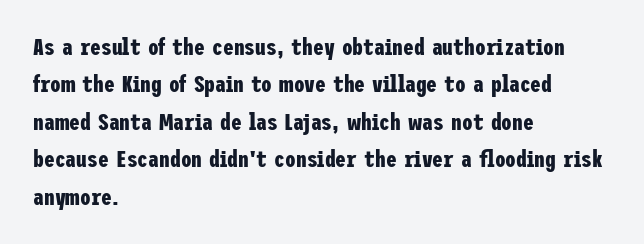
Q: Is the text bold? A: Yes.
Q: Is the text italic (slanted)? A: No, it is upright.
Q: Is the text underlined? A: No.
Q: How is the paragraph aligned? A: Left-aligned.
Q: Is the spacing between letters normal or unusually wide? A: Normal.
Q: Is the spacing between lines tight, normal or loose? A: Normal.
